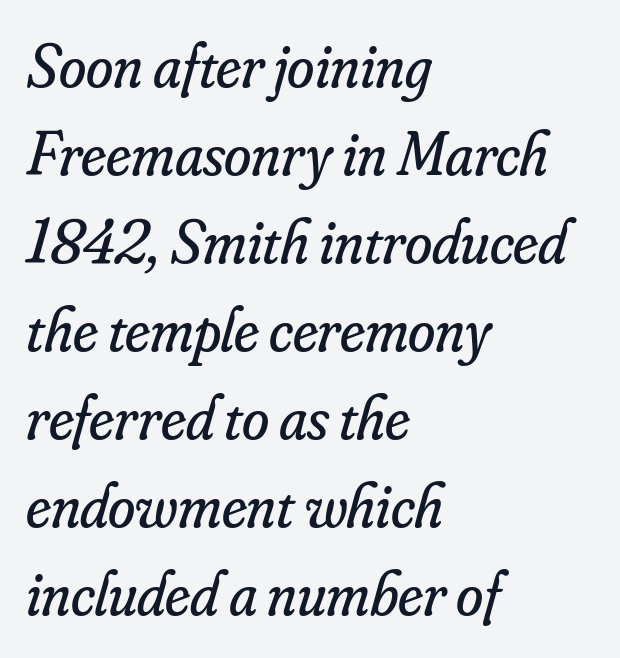
The image shows 62 px regular-weight serif type, italic (leaning right); set left-aligned, normal line spacing (1.42x), normal letter spacing, not underlined; low stroke contrast and a small x-height.
